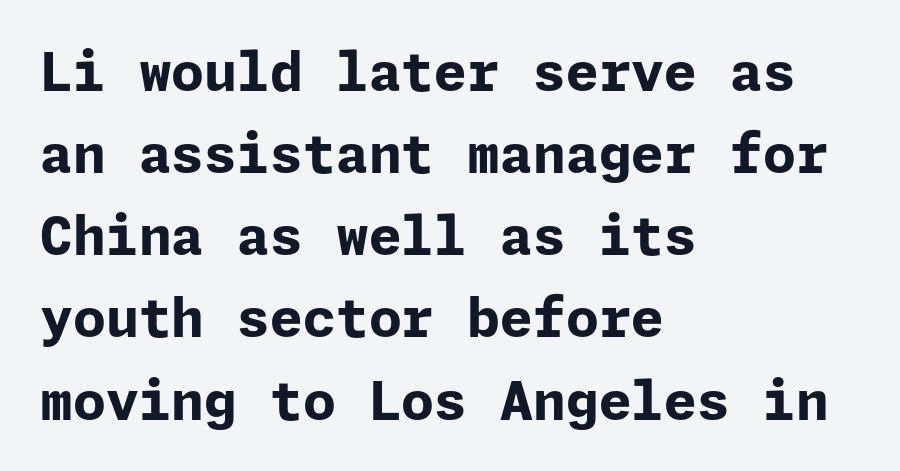
The image shows 53 px bold sans-serif type, upright; set left-aligned, normal line spacing (1.55x), normal letter spacing, not underlined; low stroke contrast and a medium x-height.
